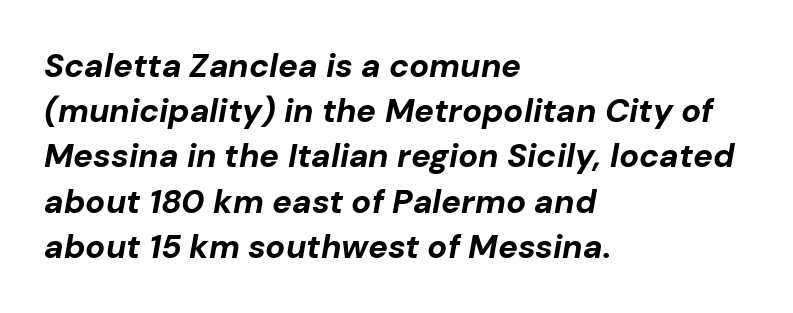
Q: Is the text bold? A: Yes.
Q: Is the text italic (slanted)? A: Yes, it leans right by about 10 degrees.
Q: Is the text underlined? A: No.
Q: How is the paragraph aligned? A: Left-aligned.
Q: Is the spacing between letters normal or unusually wide? A: Normal.
Q: Is the spacing between lines tight, normal or loose? A: Normal.
Q: Width (condensed, normal, or wide)? A: Normal.
Q: Stroke contrast? A: Low.
Q: x-height? A: Medium.
Q: Monospaced? A: No.
